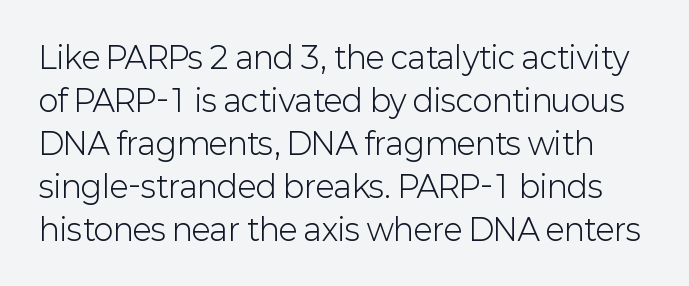
{"serif": "no", "italic": "no", "bold": "no", "weight": "light", "width": "normal", "stroke_contrast": "low", "x_height": "medium", "monospaced": "no", "underline": "no", "line_spacing": "normal", "line_spacing_ratio": 1.43, "letter_spacing": "normal", "letter_spacing_em": 0.0, "glyph_px": 30}
